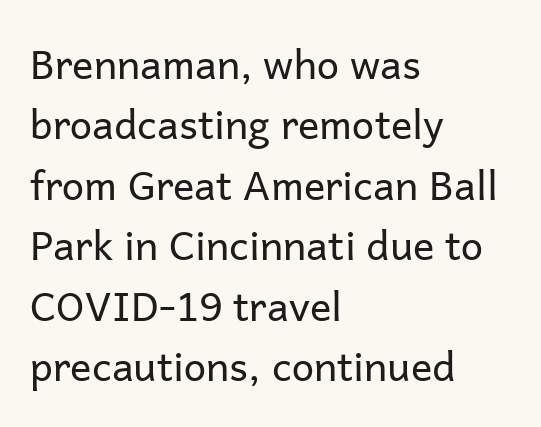
Compared with a centered layout, this one pins lines to the left instead. The glyphs in this specimen are sans serif. Plain, unruled lines of type. How are the letters spaced? Ordinarily, with no added tracking. Do the characters align in a grid? No, the font is proportional. The letters look calm and open, with moderate or lighter stems.
